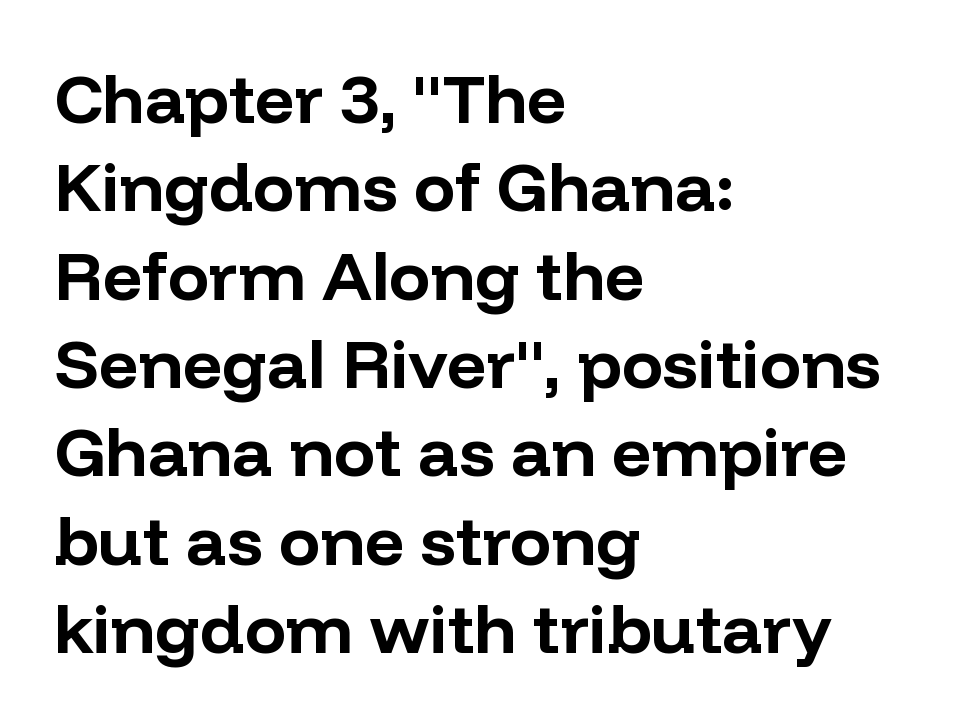
The image shows 69 px bold sans-serif type, upright; set left-aligned, normal line spacing (1.28x), normal letter spacing, not underlined; low stroke contrast and a medium x-height.
